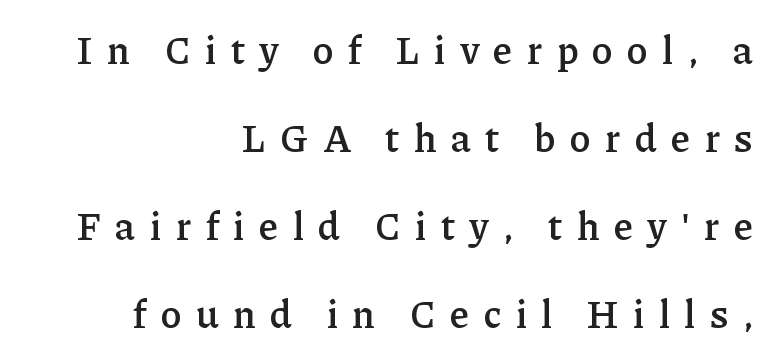
The leading is generous, giving the passage an open texture. These lines carry some extra weight — a demibold, not a full bold. This is serif lettering, the kind often seen in printed books. What stands out about the letter spacing? Its width — letters are far apart.
